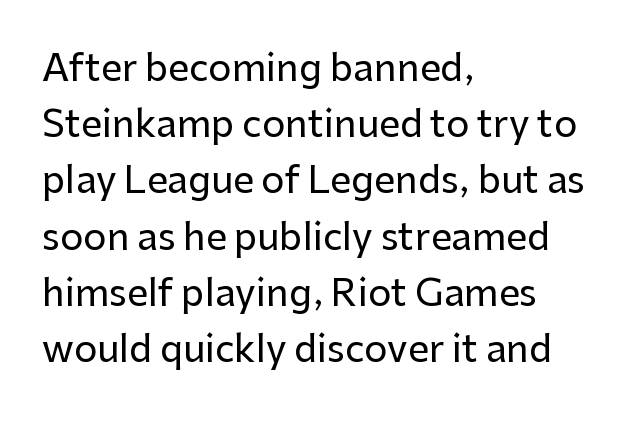
The image shows 37 px sans-serif type, upright; set left-aligned, normal line spacing (1.52x), normal letter spacing, not underlined; low stroke contrast and a medium x-height.
